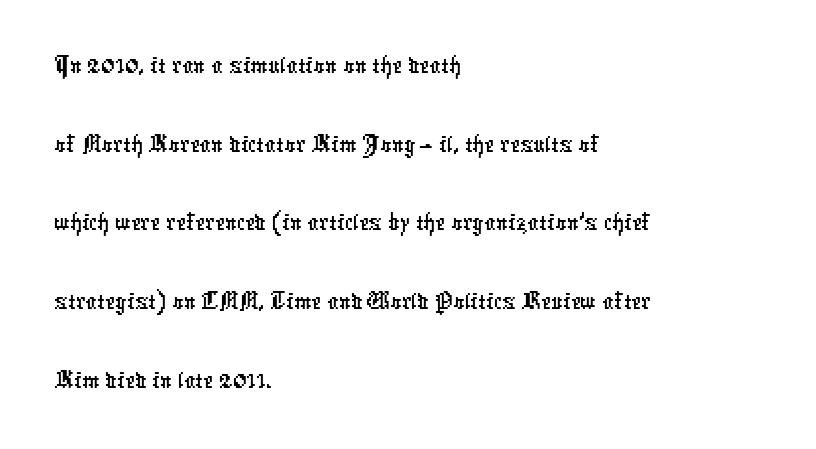
{"serif": "no", "width": "condensed", "stroke_contrast": "low", "x_height": "medium", "monospaced": "no", "underline": "no", "align": "left", "line_spacing": "normal", "line_spacing_ratio": 1.43, "letter_spacing": "normal", "letter_spacing_em": 0.0, "glyph_px": 55}
